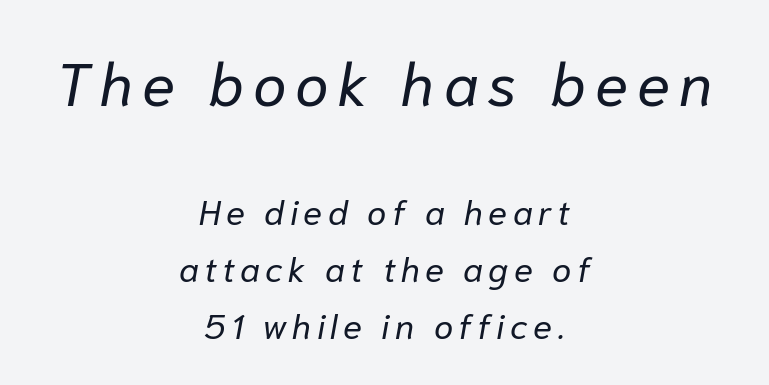
The image shows 61 px regular-weight type, italic (leaning right); set centered, normal line spacing (1.63x), not underlined; the first (top) block is 1.74x larger; low stroke contrast and a medium x-height.
